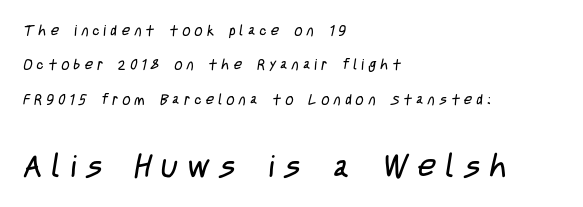
Q: Is the text bold? A: No.
Q: Is the typeface a serif or a sans-serif typeface? A: Sans-serif.
Q: Is the text underlined? A: No.
Q: How is the paragraph aligned? A: Left-aligned.
Q: Is the spacing between letters normal or unusually wide? A: Unusually wide.
Q: Is the spacing between lines tight, normal or loose? A: Loose.
Q: Which block of text is set in a larger size, the first (top) or the second (bottom)? A: The second (bottom) one.
Q: Width (condensed, normal, or wide)? A: Condensed.
Q: Stroke contrast? A: Low.
Q: x-height? A: Large.
Q: Monospaced? A: No.
